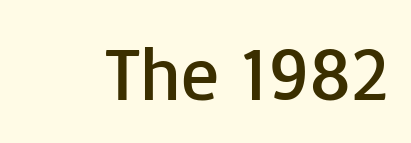
The rendering uses natural spacing where letterforms have individual widths. Default kerning and tracking; the words read as compact shapes. Do the letters lean? They stand straight. Honestly, there is no underline to notice here at all. Each letter's strokes conclude bluntly, with no projecting serifs. Is this a heavy cut? Hardly; it is regular or lighter.
